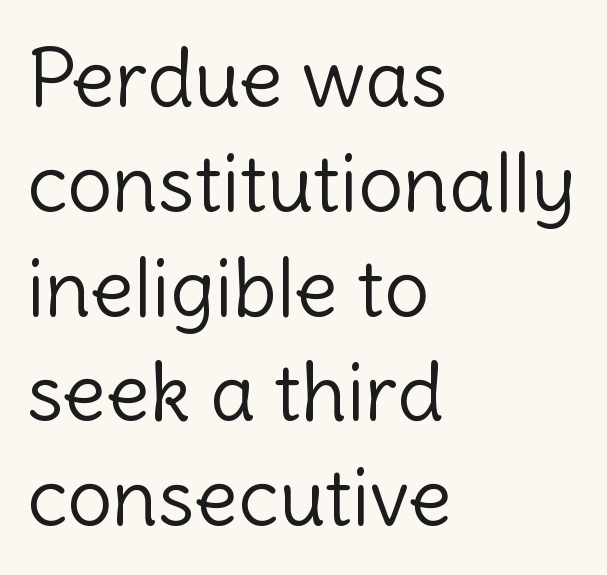
Q: Is the text bold? A: No.
Q: Is the text italic (slanted)? A: No, it is upright.
Q: Is the typeface a serif or a sans-serif typeface? A: Sans-serif.
Q: Is the text underlined? A: No.
Q: How is the paragraph aligned? A: Left-aligned.
Q: Is the spacing between letters normal or unusually wide? A: Normal.
Q: Is the spacing between lines tight, normal or loose? A: Normal.
Q: Width (condensed, normal, or wide)? A: Normal.
Q: x-height? A: Medium.
Q: Monospaced? A: No.
